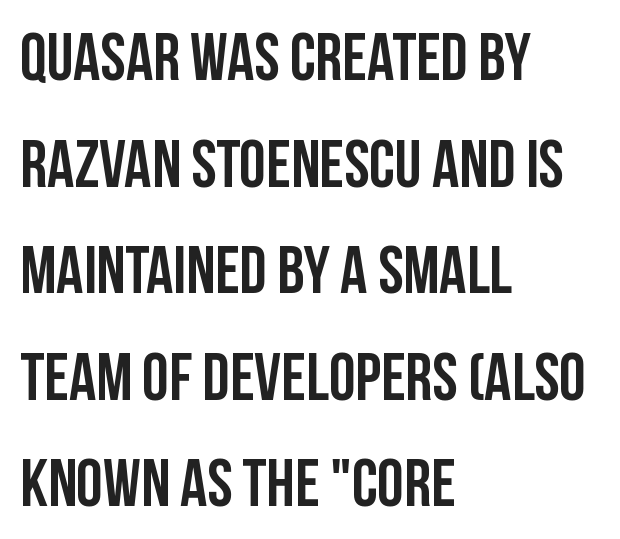
{"serif": "no", "italic": "no", "width": "condensed", "stroke_contrast": "low", "x_height": "large", "monospaced": "no", "underline": "no", "align": "left", "line_spacing": "normal", "line_spacing_ratio": 1.59, "letter_spacing": "normal", "letter_spacing_em": 0.0, "glyph_px": 67}
